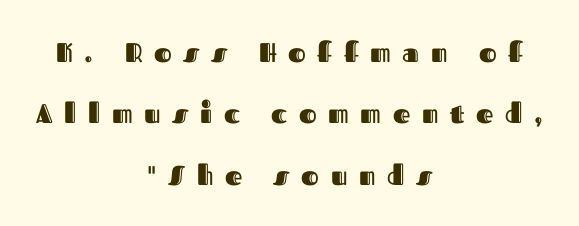
Students, observe: this is what heavily led, spacious text looks like. This sample uses expanded letter spacing, leaving extra air between glyphs. This sample uses an upright cut, with every glyph sitting square on the baseline. A centered setting, common on invitations and titles, is used for this passage. Descender tails drop into unmarked territory.
